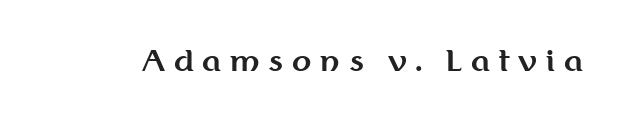
The image shows 28 px bold sans-serif type, upright; set unusually wide letter spacing (+0.32 em), not underlined; medium stroke contrast and a medium x-height.
